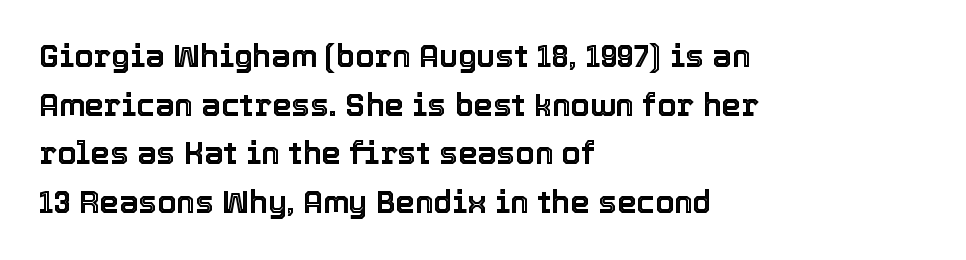
{"italic": "no", "width": "normal", "x_height": "medium", "monospaced": "no", "underline": "no", "align": "left", "line_spacing": "normal", "line_spacing_ratio": 1.57, "letter_spacing": "normal", "letter_spacing_em": 0.0, "glyph_px": 31}
